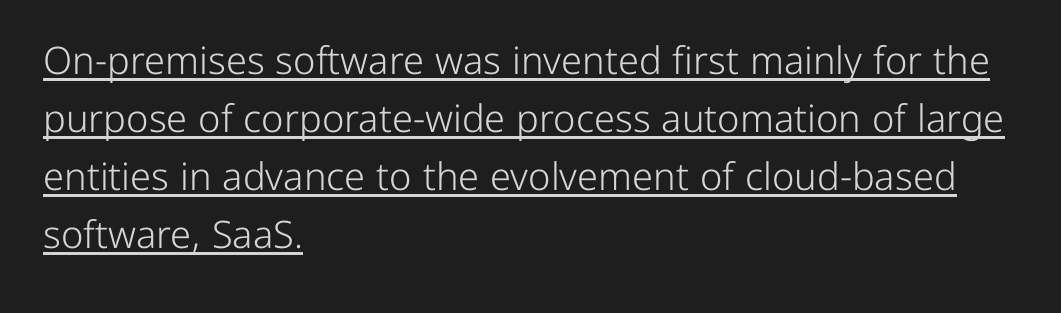
The image shows 38 px light sans-serif type, upright; set left-aligned, normal line spacing (1.53x), normal letter spacing, underlined; low stroke contrast and a medium x-height.
